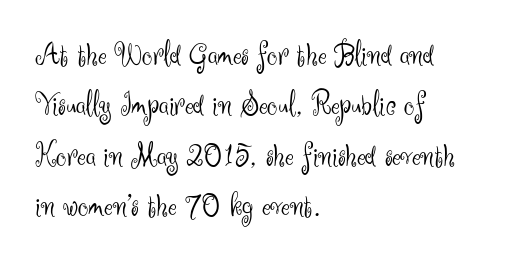
Descenders hang freely into open space. Think of a printed novel: that variable character pitch is what you see here. Italic: no, the glyphs are upright roman. Tracking value appears to be zero — textbook default spacing. One glance says typical: line gaps are just what's usual.
